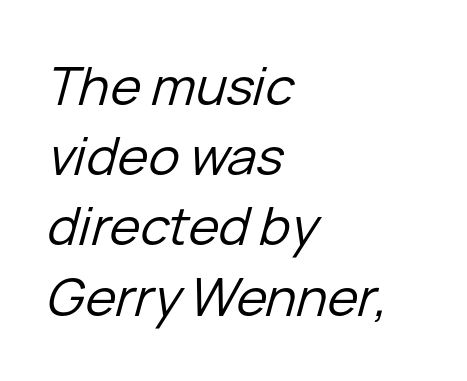
Leading matches the norm, producing a regular column. The compositor pushed each line to the left boundary. These lines were composed using italics. Descender tails drop into unmarked territory. This sample has the flowing, uneven cadence of proportional lettering.
